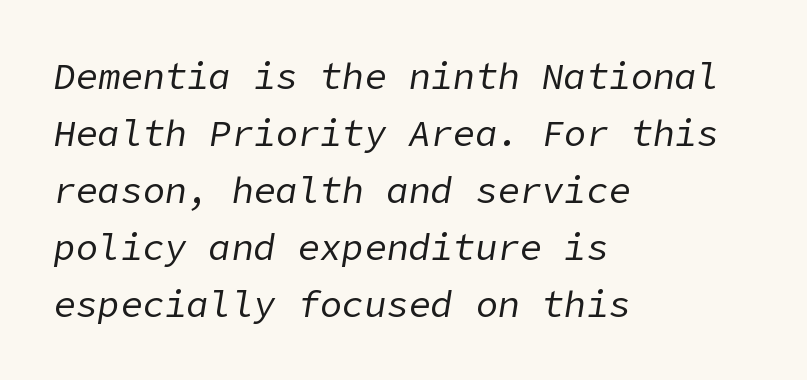
The image shows 37 px regular-weight type, italic (leaning right); set left-aligned, normal line spacing (1.54x), normal letter spacing, not underlined; low stroke contrast and a medium x-height.
